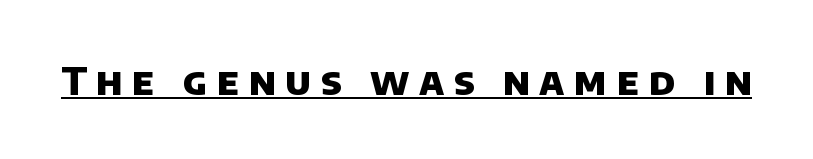
These words are printed bold, with thick strokes throughout. The tracking reads as deliberately expanded to a designer's eye. The letters advance in unequal steps, a hallmark of proportional type. Check where the strokes stop: nothing finishes them off — pure sans. The specimen includes a rule beneath the text block's lines.
